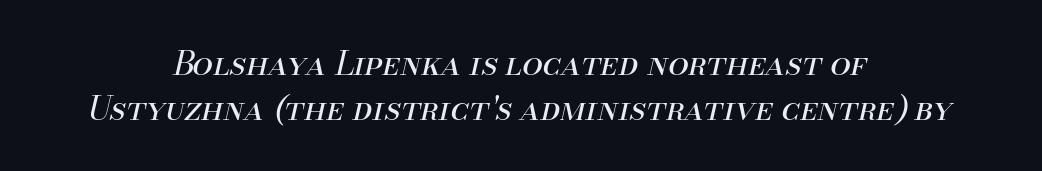
Q: Is the text bold? A: No.
Q: Is the text italic (slanted)? A: Yes, it leans right by about 13 degrees.
Q: Is the text underlined? A: No.
Q: How is the paragraph aligned? A: Centered.
Q: Is the spacing between letters normal or unusually wide? A: Normal.
Q: Is the spacing between lines tight, normal or loose? A: Normal.
Q: Width (condensed, normal, or wide)? A: Normal.
Q: Stroke contrast? A: Medium.
Q: x-height? A: Small.
Q: Monospaced? A: No.
